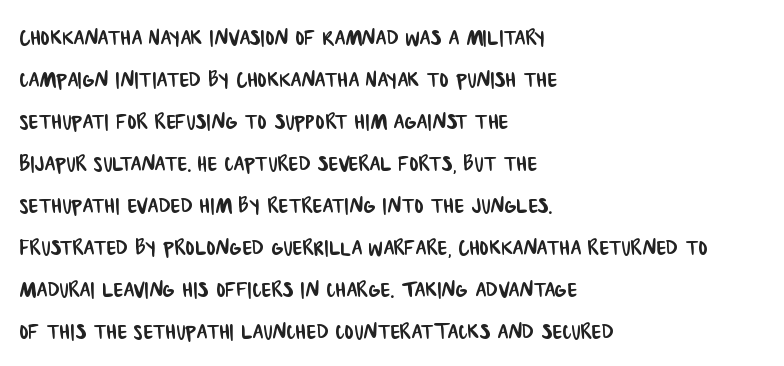
Q: Is the typeface a serif or a sans-serif typeface? A: Sans-serif.
Q: Is the text underlined? A: No.
Q: How is the paragraph aligned? A: Left-aligned.
Q: Is the spacing between letters normal or unusually wide? A: Normal.
Q: Is the spacing between lines tight, normal or loose? A: Normal.
Q: Width (condensed, normal, or wide)? A: Condensed.
Q: Stroke contrast? A: Low.
Q: x-height? A: Large.
Q: Monospaced? A: No.
